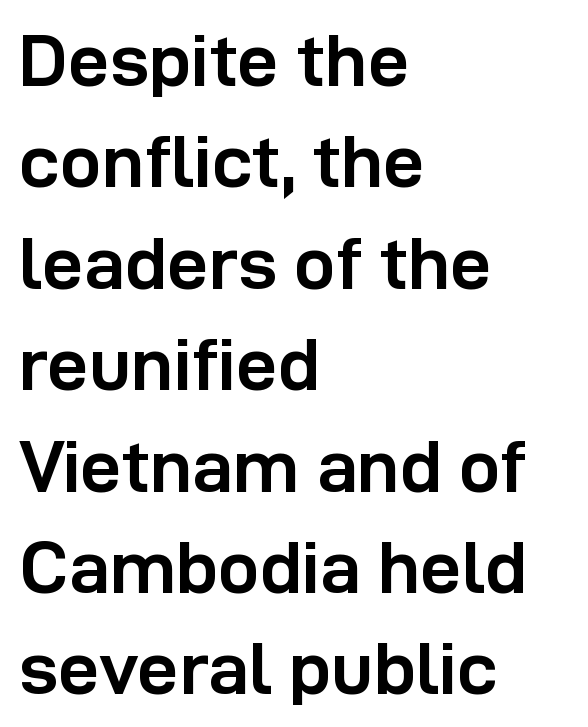
The image shows 74 px semibold sans-serif type, upright; set left-aligned, normal line spacing (1.37x), normal letter spacing, not underlined; low stroke contrast and a medium x-height.
